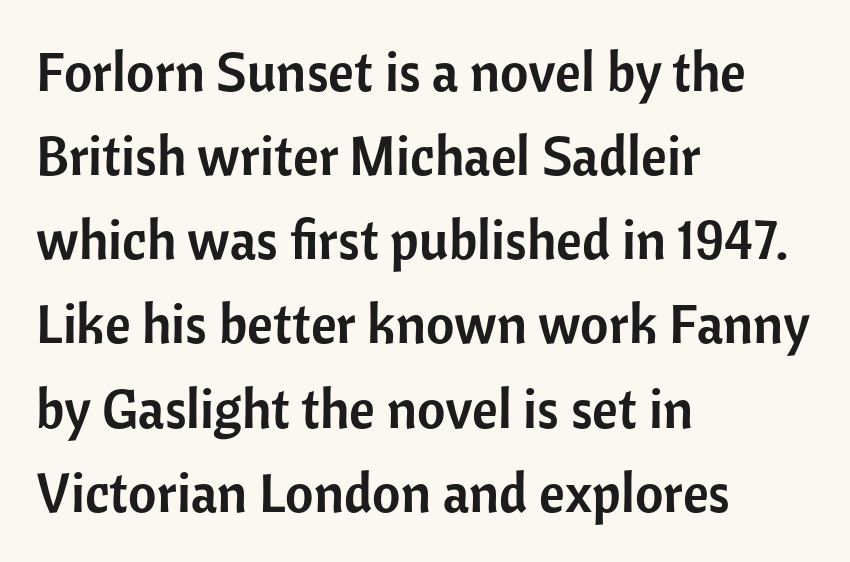
This rendering leaves character spacing at its baseline value. The area under the type is left untouched. The rendering anchors every line to the left-hand side. Spacing verdict: proportional, widths tailored to each character.
